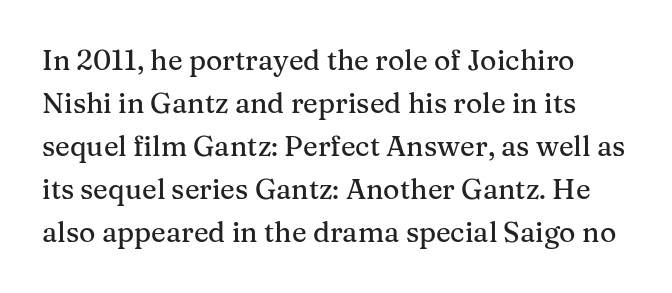
Q: Is the text italic (slanted)? A: No, it is upright.
Q: Is the typeface a serif or a sans-serif typeface? A: Serif.
Q: Is the text underlined? A: No.
Q: Is the spacing between letters normal or unusually wide? A: Normal.
Q: Is the spacing between lines tight, normal or loose? A: Normal.
Q: Width (condensed, normal, or wide)? A: Normal.
Q: Stroke contrast? A: Medium.
Q: x-height? A: Medium.
Q: Monospaced? A: No.
